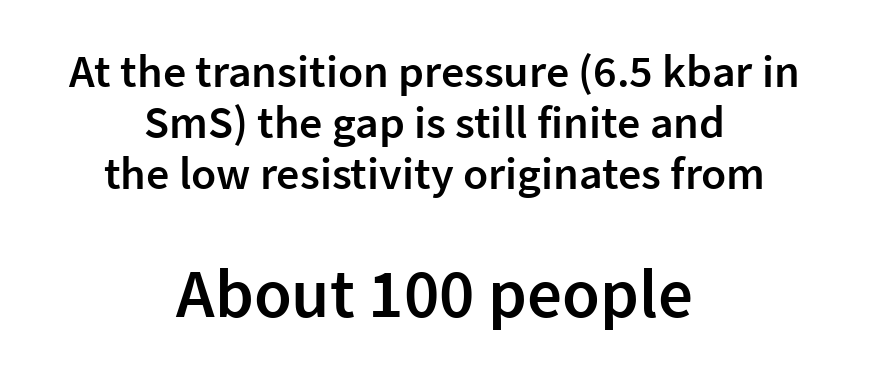
Q: Is the text bold? A: Semi-bold.
Q: Is the text italic (slanted)? A: No, it is upright.
Q: Is the typeface a serif or a sans-serif typeface? A: Sans-serif.
Q: Is the text underlined? A: No.
Q: How is the paragraph aligned? A: Centered.
Q: Is the spacing between letters normal or unusually wide? A: Normal.
Q: Is the spacing between lines tight, normal or loose? A: Tight.
Q: Which block of text is set in a larger size, the first (top) or the second (bottom)? A: The second (bottom) one.
Q: Width (condensed, normal, or wide)? A: Normal.
Q: Stroke contrast? A: Low.
Q: x-height? A: Medium.
Q: Monospaced? A: No.
